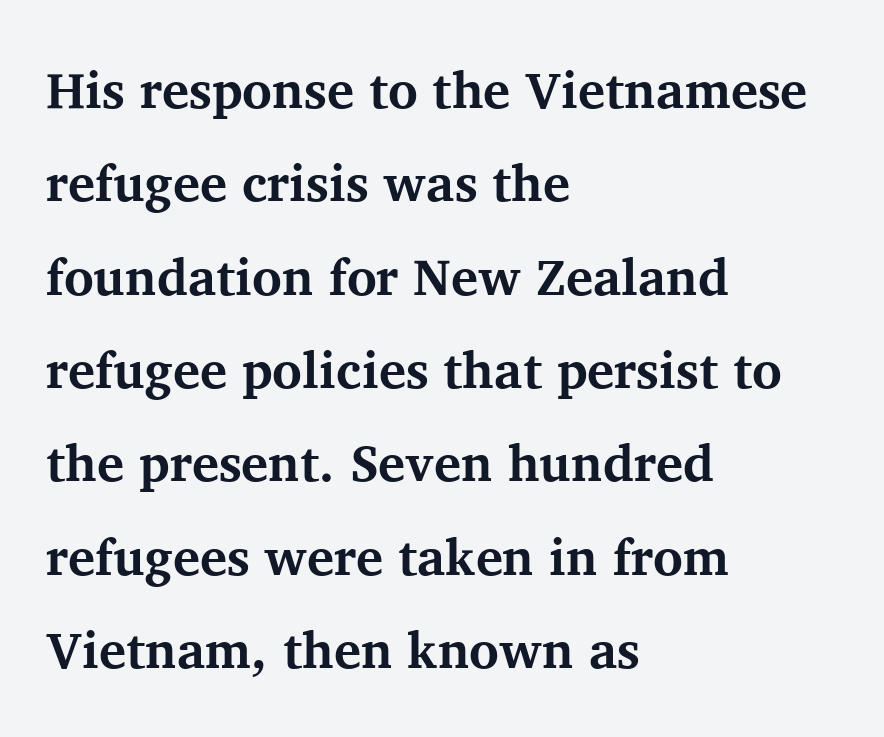
The rendering anchors every line to the left-hand side. You can tell from the footed stems that serif type was used. Caption: bold face, heavy strokes. Words float on clear page, feet unadorned. Character widths vary here, with narrow letters taking less room than wide ones.
